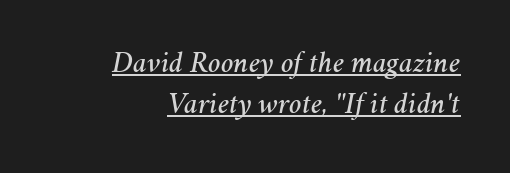
{"italic": "yes", "lean": "right", "slant_degrees": 11, "width": "normal", "stroke_contrast": "medium", "x_height": "medium", "monospaced": "no", "underline": "yes", "align": "right", "line_spacing": "normal", "line_spacing_ratio": 1.38, "letter_spacing": "normal", "letter_spacing_em": 0.0, "glyph_px": 30}
